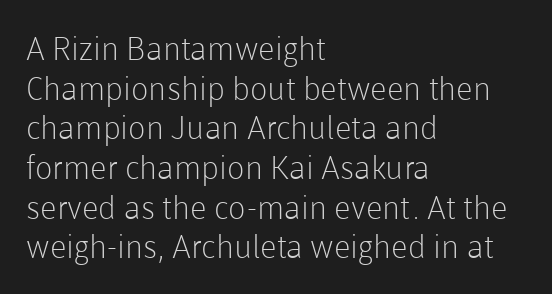
Q: Is the text bold? A: No.
Q: Is the text italic (slanted)? A: No, it is upright.
Q: Is the typeface a serif or a sans-serif typeface? A: Sans-serif.
Q: Is the text underlined? A: No.
Q: How is the paragraph aligned? A: Left-aligned.
Q: Is the spacing between letters normal or unusually wide? A: Normal.
Q: Width (condensed, normal, or wide)? A: Normal.
Q: Stroke contrast? A: Low.
Q: x-height? A: Medium.
Q: Monospaced? A: No.
